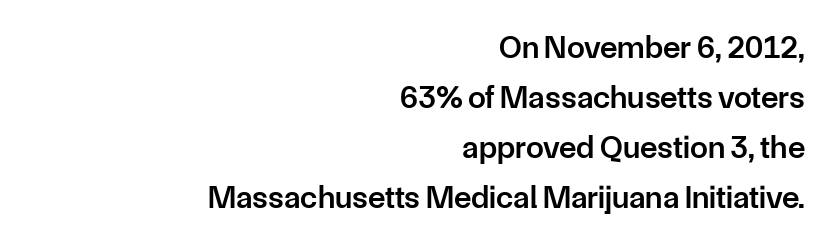
Every stem runs plumb, perpendicular to the baseline. Spacing verdict: proportional, widths tailored to each character. The rag falls on the left side of this text block. The glyphs have the mass of a demibold cut, below bold. Words appear dense and cohesive because spacing is normal. The space beneath each line is pristine and unruled.
